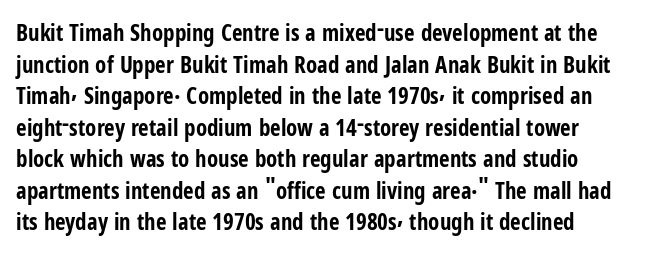
Q: Is the text bold? A: Yes.
Q: Is the text italic (slanted)? A: No, it is upright.
Q: Is the text underlined? A: No.
Q: Is the spacing between letters normal or unusually wide? A: Normal.
Q: Is the spacing between lines tight, normal or loose? A: Normal.
